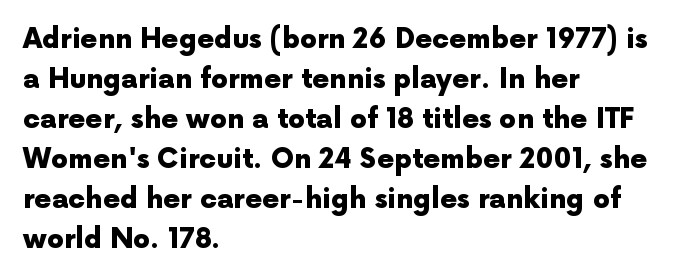
The image shows 27 px bold type, upright; set left-aligned, normal line spacing (1.48x), normal letter spacing, not underlined.
